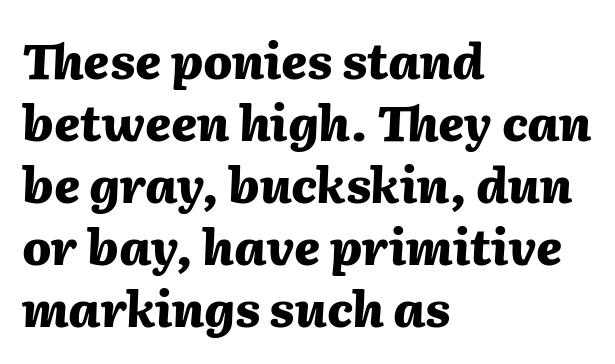
Q: Is the text bold? A: Yes.
Q: Is the text italic (slanted)? A: Yes, it leans right by about 2 degrees.
Q: Is the text underlined? A: No.
Q: How is the paragraph aligned? A: Left-aligned.
Q: Is the spacing between letters normal or unusually wide? A: Normal.
Q: Is the spacing between lines tight, normal or loose? A: Normal.
Q: Width (condensed, normal, or wide)? A: Normal.
Q: Stroke contrast? A: Medium.
Q: x-height? A: Medium.
Q: Monospaced? A: No.
